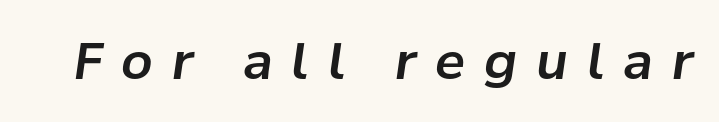
The image shows 50 px text type, italic (leaning right); set unusually wide letter spacing (+0.38 em), not underlined; low stroke contrast and a medium x-height.
